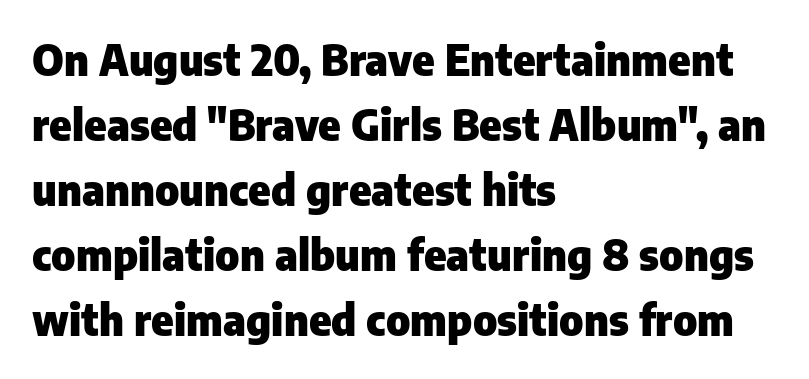
Q: Is the text bold? A: Yes.
Q: Is the text italic (slanted)? A: No, it is upright.
Q: Is the typeface a serif or a sans-serif typeface? A: Sans-serif.
Q: Is the text underlined? A: No.
Q: How is the paragraph aligned? A: Left-aligned.
Q: Is the spacing between letters normal or unusually wide? A: Normal.
Q: Is the spacing between lines tight, normal or loose? A: Normal.
Q: Width (condensed, normal, or wide)? A: Normal.
Q: Stroke contrast? A: Low.
Q: x-height? A: Medium.
Q: Monospaced? A: No.
